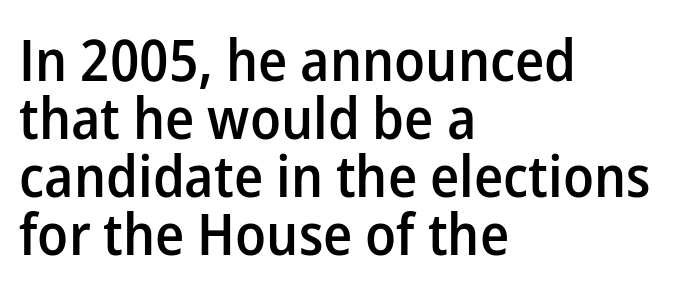
Q: Is the text bold? A: Semi-bold.
Q: Is the text italic (slanted)? A: No, it is upright.
Q: Is the typeface a serif or a sans-serif typeface? A: Sans-serif.
Q: Is the text underlined? A: No.
Q: How is the paragraph aligned? A: Left-aligned.
Q: Is the spacing between letters normal or unusually wide? A: Normal.
Q: Is the spacing between lines tight, normal or loose? A: Tight.
Q: Width (condensed, normal, or wide)? A: Normal.
Q: Stroke contrast? A: Low.
Q: x-height? A: Medium.
Q: Monospaced? A: No.
